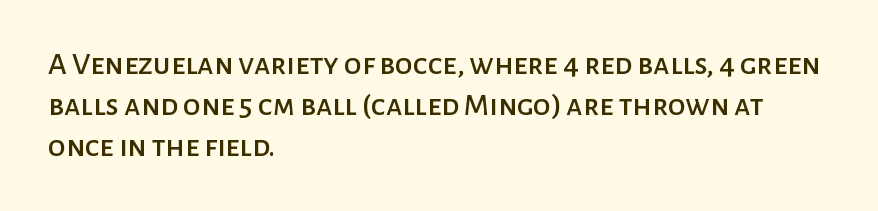
{"serif": "no", "italic": "no", "width": "normal", "stroke_contrast": "low", "x_height": "medium", "monospaced": "no", "underline": "no", "align": "left", "line_spacing": "normal", "line_spacing_ratio": 1.28, "letter_spacing": "normal", "letter_spacing_em": 0.0, "glyph_px": 32}
